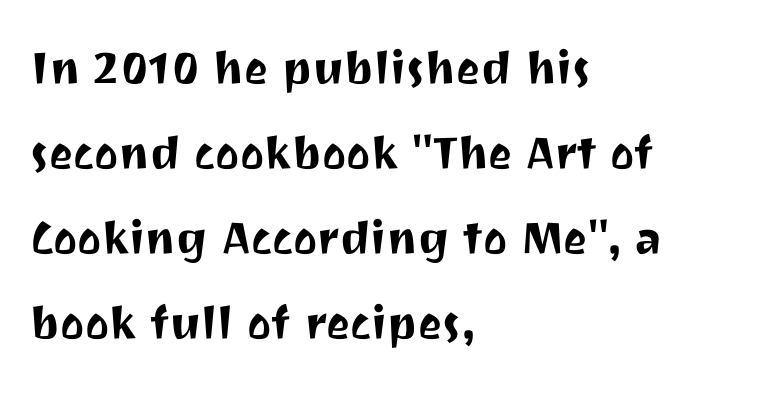
The image shows 57 px sans-serif type, upright; set left-aligned, normal line spacing (1.49x), normal letter spacing, not underlined; medium stroke contrast and a medium x-height.
